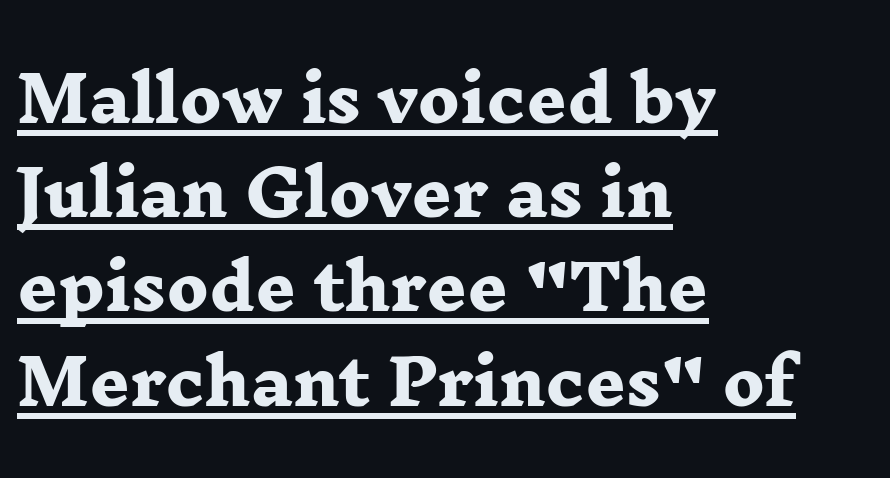
The image shows 62 px heavy, wide serif type; set left-aligned, normal line spacing (1.52x), normal letter spacing, underlined; low stroke contrast and a medium x-height.
